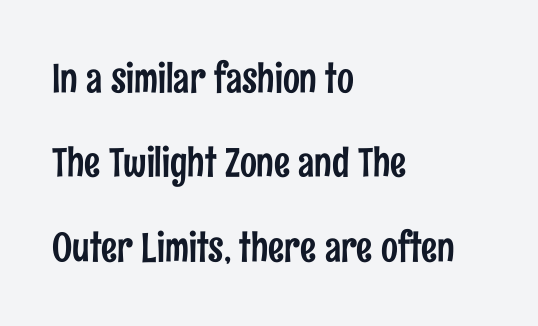
Q: Is the text italic (slanted)? A: No, it is upright.
Q: Is the typeface a serif or a sans-serif typeface? A: Sans-serif.
Q: Is the text underlined? A: No.
Q: How is the paragraph aligned? A: Left-aligned.
Q: Is the spacing between letters normal or unusually wide? A: Normal.
Q: Is the spacing between lines tight, normal or loose? A: Loose.
Q: Width (condensed, normal, or wide)? A: Condensed.
Q: Stroke contrast? A: Low.
Q: x-height? A: Medium.
Q: Monospaced? A: No.
